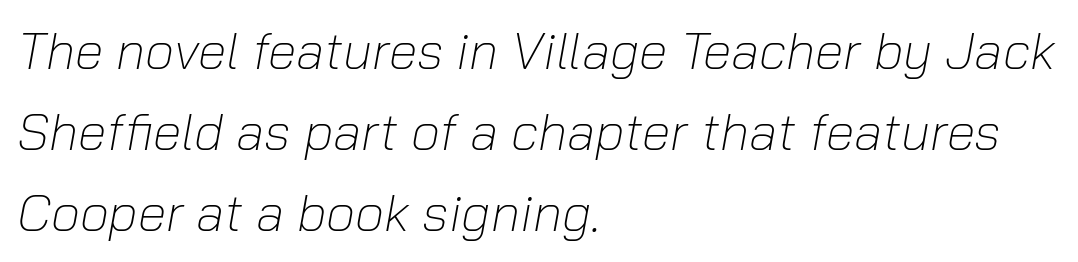
A typesetter would call this leading conventional body-copy spacing. Every row of glyphs begins at an identical x-position on the left. Each stroke keeps to a modest, everyday thickness or less. The type is set solid horizontally, with unmodified tracking. This is oblique type, the kind used for emphasis or titles.
